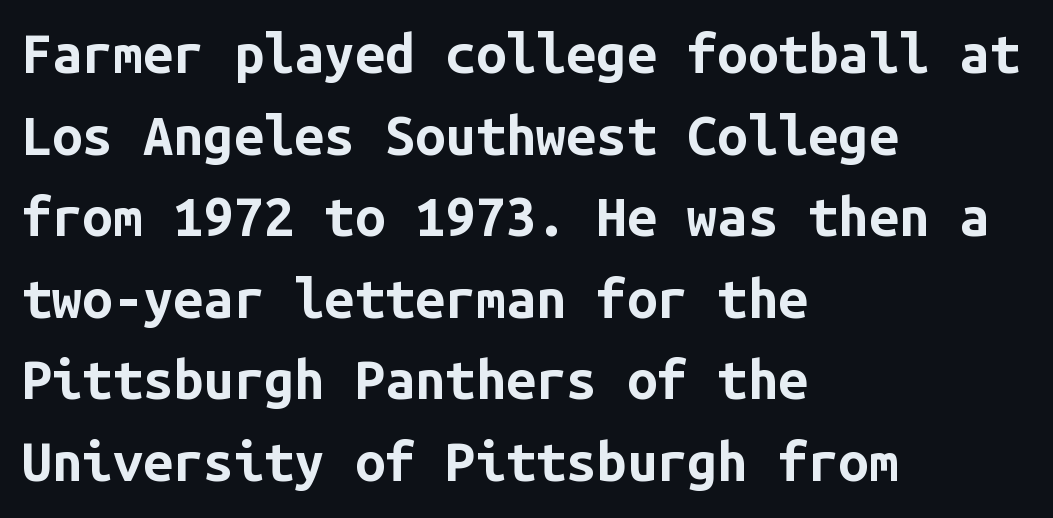
The image shows 54 px bold sans-serif type, upright, monospaced; set left-aligned, normal line spacing (1.51x), normal letter spacing, not underlined; low stroke contrast and a medium x-height.
